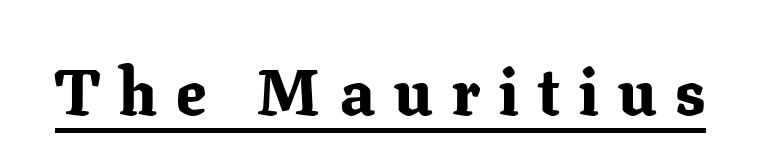
The image shows 66 px bold serif type, upright; set unusually wide letter spacing (+0.29 em), underlined; low stroke contrast and a medium x-height.
